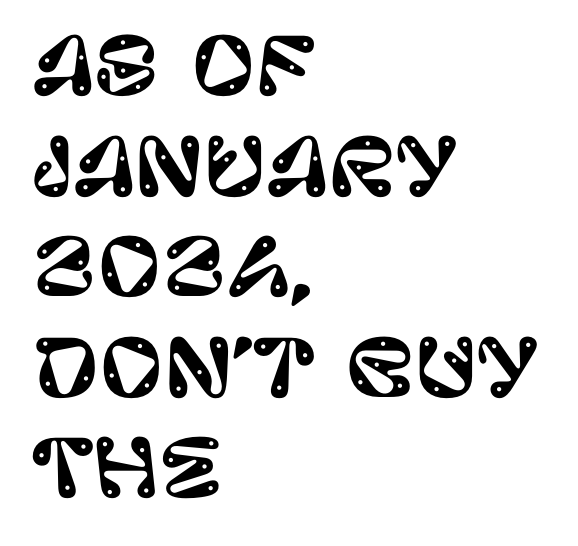
Q: Is the text italic (slanted)? A: Yes.
Q: Is the typeface a serif or a sans-serif typeface? A: Sans-serif.
Q: Is the text underlined? A: No.
Q: How is the paragraph aligned? A: Left-aligned.
Q: Is the spacing between letters normal or unusually wide? A: Normal.
Q: Is the spacing between lines tight, normal or loose? A: Normal.
Q: Width (condensed, normal, or wide)? A: Normal.
Q: Stroke contrast? A: Low.
Q: x-height? A: Large.
Q: Monospaced? A: No.
